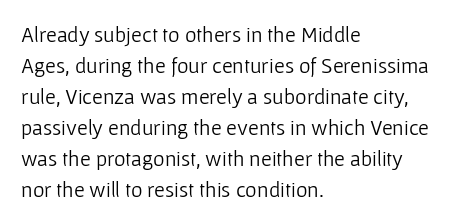
{"italic": "no", "bold": "no", "underline": "no", "align": "left", "line_spacing": "normal", "line_spacing_ratio": 1.41, "letter_spacing": "normal", "letter_spacing_em": 0.0, "glyph_px": 22}
